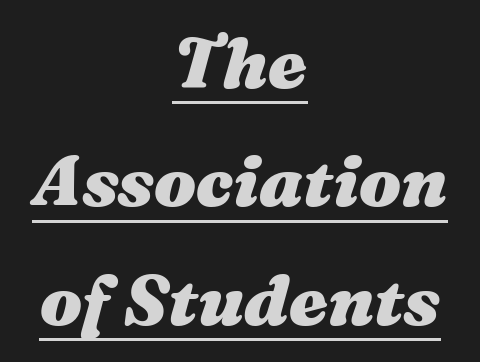
{"italic": "yes", "lean": "right", "slant_degrees": 16, "bold": "yes", "weight": "heavy", "width": "wide", "stroke_contrast": "medium", "x_height": "medium", "monospaced": "no", "underline": "yes", "align": "center", "line_spacing": "normal", "line_spacing_ratio": 1.69, "letter_spacing": "normal", "letter_spacing_em": 0.0, "glyph_px": 70}
